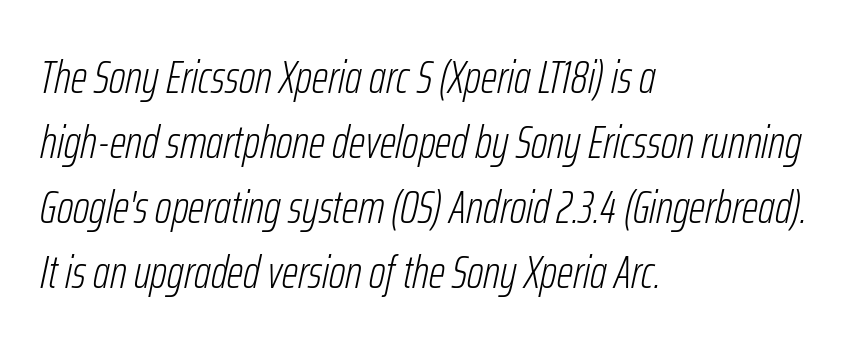
{"italic": "yes", "lean": "right", "slant_degrees": 12, "bold": "no", "weight": "light", "width": "condensed", "stroke_contrast": "low", "x_height": "medium", "monospaced": "no", "underline": "no", "align": "left", "line_spacing": "normal", "line_spacing_ratio": 1.41, "letter_spacing": "normal", "letter_spacing_em": 0.0, "glyph_px": 46}
